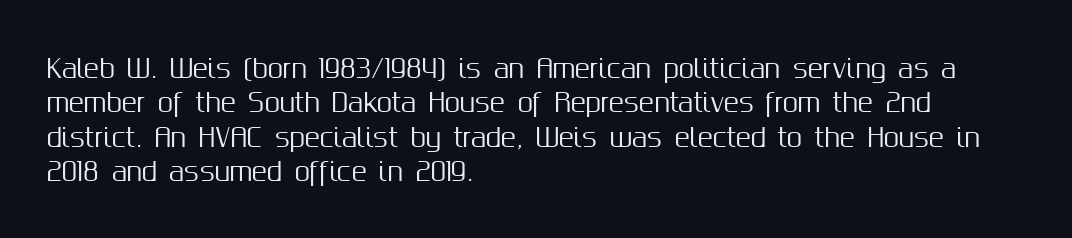
{"italic": "no", "underline": "no", "align": "left", "line_spacing": "normal", "line_spacing_ratio": 1.38, "letter_spacing": "normal", "letter_spacing_em": 0.0, "glyph_px": 25}
